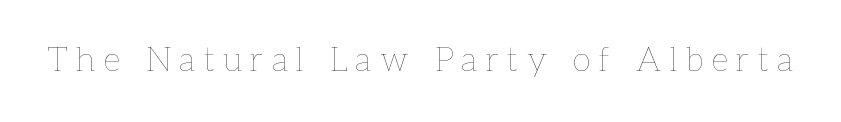
{"italic": "no", "bold": "no", "weight": "thin", "width": "normal", "stroke_contrast": "low", "x_height": "medium", "monospaced": "no", "underline": "no", "letter_spacing": "wide", "letter_spacing_em": 0.26, "glyph_px": 33}
